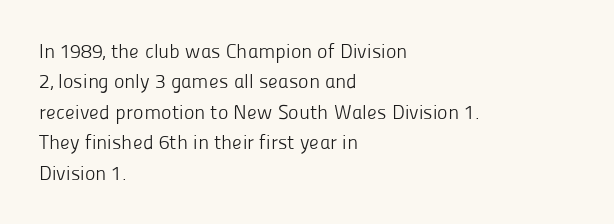
Q: Is the text bold? A: No.
Q: Is the text italic (slanted)? A: No, it is upright.
Q: Is the text underlined? A: No.
Q: How is the paragraph aligned? A: Left-aligned.
Q: Is the spacing between letters normal or unusually wide? A: Normal.
Q: Is the spacing between lines tight, normal or loose? A: Normal.
